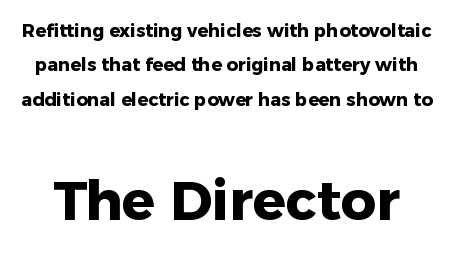
{"serif": "no", "italic": "no", "bold": "yes", "weight": "heavy", "width": "normal", "stroke_contrast": "low", "x_height": "medium", "monospaced": "no", "underline": "no", "line_spacing": "loose", "line_spacing_ratio": 1.91, "letter_spacing": "normal", "letter_spacing_em": 0.0, "larger_block": "second", "size_ratio": 3.06, "glyph_px": 55}
